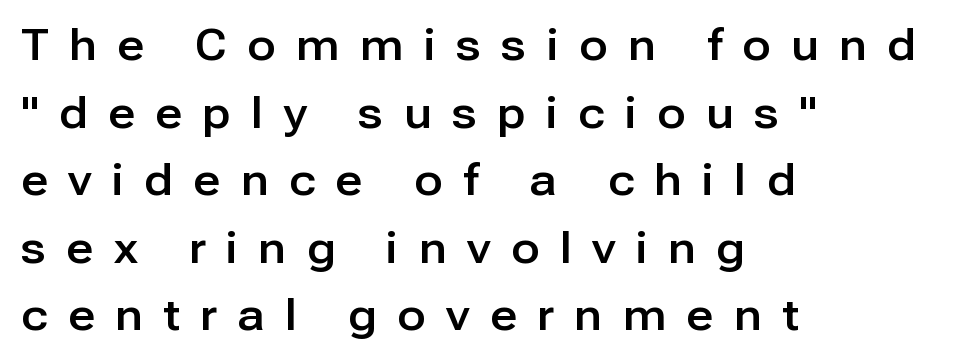
The image shows 42 px sans-serif type, upright; set left-aligned, normal line spacing (1.61x), unusually wide letter spacing (+0.49 em), not underlined; low stroke contrast and a medium x-height.
